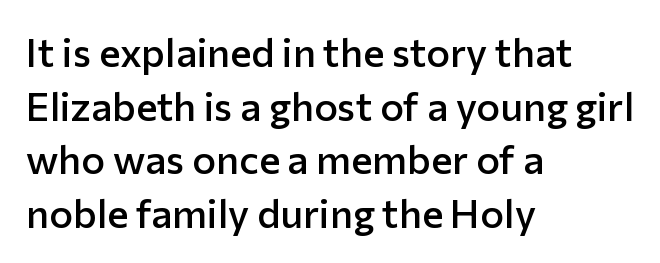
The image shows 40 px semibold sans-serif type, upright; set left-aligned, normal line spacing (1.34x), normal letter spacing, not underlined; low stroke contrast and a medium x-height.
